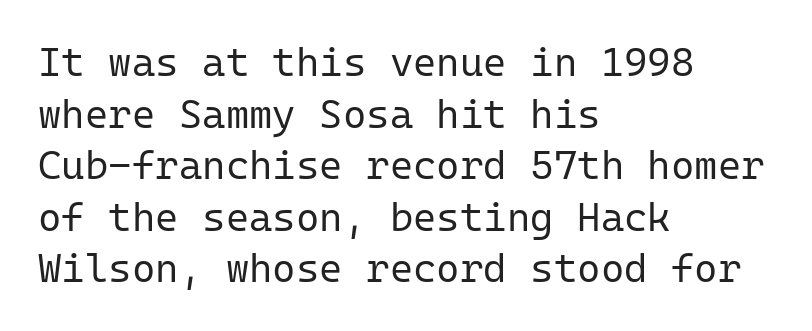
The image shows 40 px regular-weight sans-serif type, upright, monospaced; set left-aligned, normal line spacing (1.29x), normal letter spacing, not underlined; low stroke contrast and a medium x-height.
